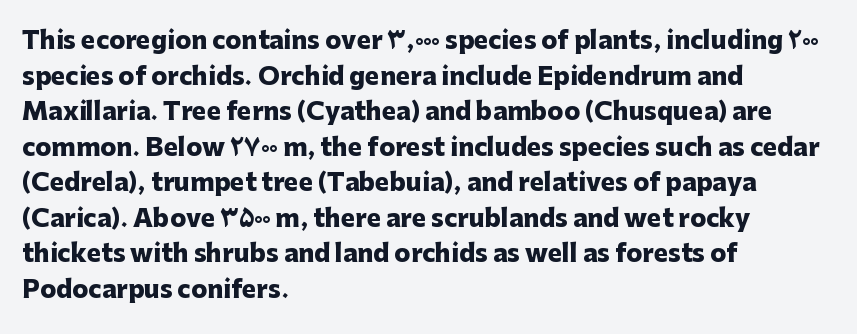
Its strokes are broad and dark, the hallmark of bold type. Short and long lines alike share a common starting point at left. Reading down the column, the eye jumps a familiar distance to each next line. Bare-footed words on every line.
